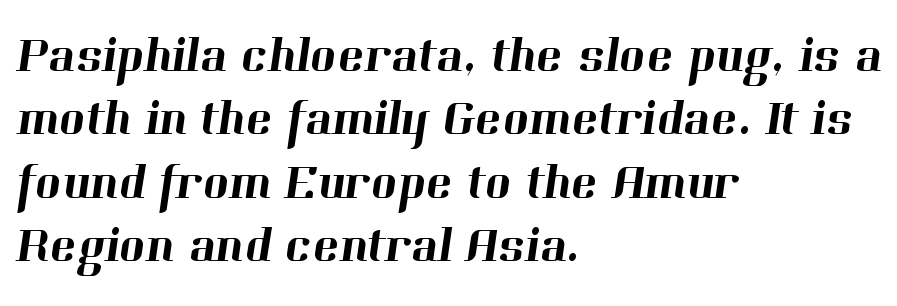
Q: Is the typeface a serif or a sans-serif typeface? A: Serif.
Q: Is the text underlined? A: No.
Q: How is the paragraph aligned? A: Left-aligned.
Q: Is the spacing between letters normal or unusually wide? A: Normal.
Q: Is the spacing between lines tight, normal or loose? A: Normal.
Q: Width (condensed, normal, or wide)? A: Normal.
Q: Stroke contrast? A: High.
Q: x-height? A: Medium.
Q: Monospaced? A: No.
